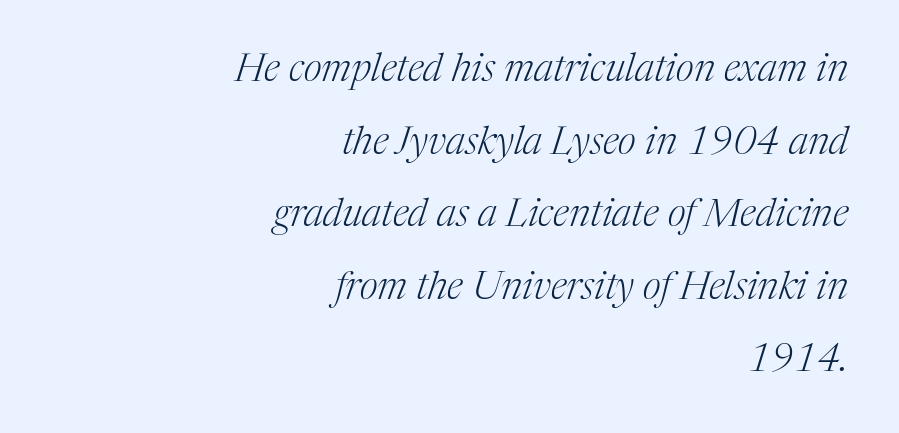
The image shows 39 px light serif type, italic (leaning right); set right-aligned, line spacing 1.86x, normal letter spacing, not underlined; medium stroke contrast and a medium x-height.
